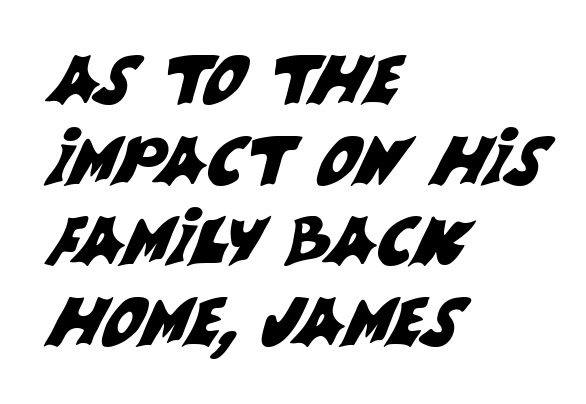
Q: Is the typeface a serif or a sans-serif typeface? A: Sans-serif.
Q: Is the text underlined? A: No.
Q: How is the paragraph aligned? A: Left-aligned.
Q: Is the spacing between letters normal or unusually wide? A: Normal.
Q: Width (condensed, normal, or wide)? A: Normal.
Q: Stroke contrast? A: Medium.
Q: x-height? A: Large.
Q: Monospaced? A: No.
